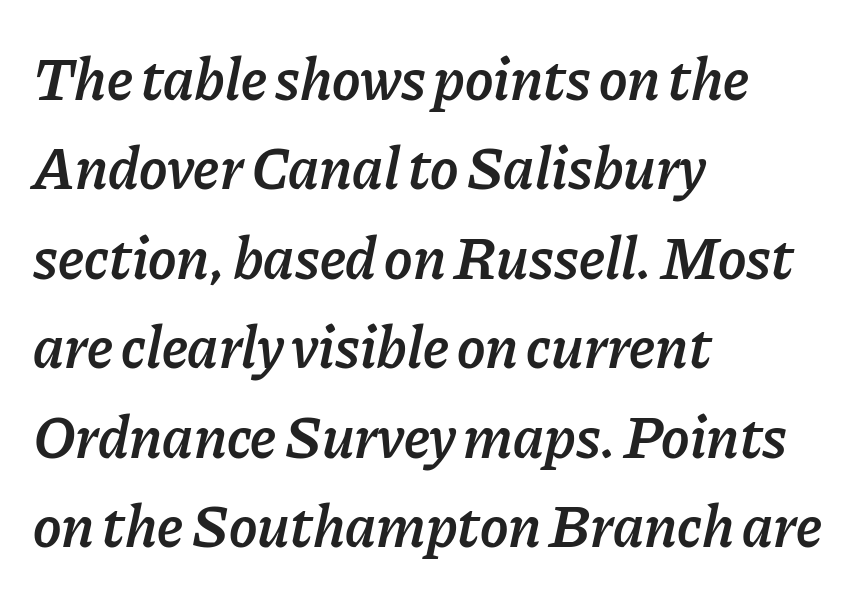
Q: Is the text bold? A: Semi-bold.
Q: Is the text italic (slanted)? A: Yes, it leans right by about 11 degrees.
Q: Is the text underlined? A: No.
Q: How is the paragraph aligned? A: Left-aligned.
Q: Is the spacing between letters normal or unusually wide? A: Normal.
Q: Is the spacing between lines tight, normal or loose? A: Normal.
Q: Width (condensed, normal, or wide)? A: Normal.
Q: Stroke contrast? A: Low.
Q: x-height? A: Medium.
Q: Monospaced? A: No.
